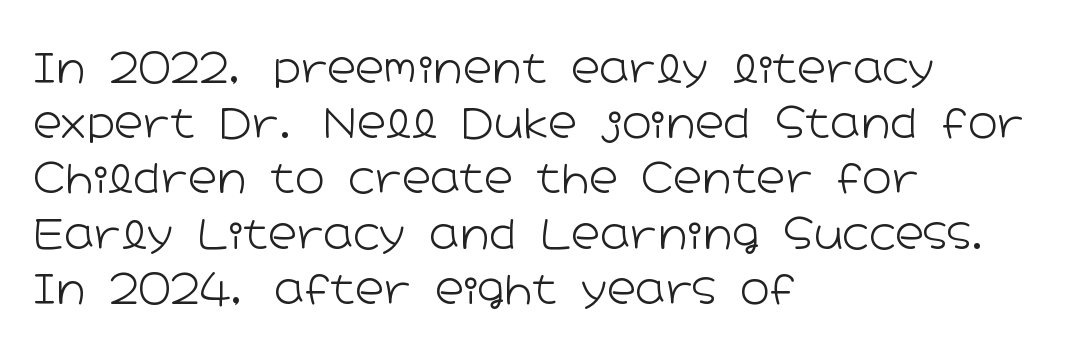
Q: Is the text bold? A: No.
Q: Is the text italic (slanted)? A: No, it is upright.
Q: Is the typeface a serif or a sans-serif typeface? A: Sans-serif.
Q: Is the text underlined? A: No.
Q: How is the paragraph aligned? A: Left-aligned.
Q: Is the spacing between letters normal or unusually wide? A: Normal.
Q: Is the spacing between lines tight, normal or loose? A: Normal.
Q: Width (condensed, normal, or wide)? A: Wide.
Q: Stroke contrast? A: Low.
Q: x-height? A: Medium.
Q: Monospaced? A: No.
